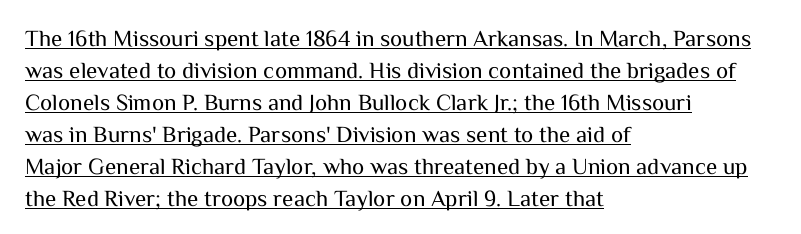
Q: Is the text bold? A: No.
Q: Is the text italic (slanted)? A: No, it is upright.
Q: Is the text underlined? A: Yes.
Q: How is the paragraph aligned? A: Left-aligned.
Q: Is the spacing between letters normal or unusually wide? A: Normal.
Q: Is the spacing between lines tight, normal or loose? A: Normal.
